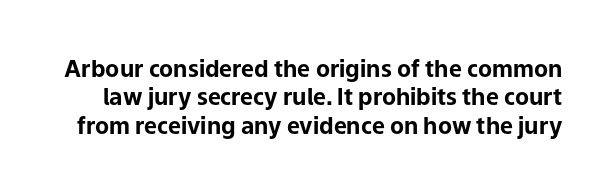
Q: Is the text bold? A: Yes.
Q: Is the text italic (slanted)? A: No, it is upright.
Q: Is the text underlined? A: No.
Q: Is the spacing between letters normal or unusually wide? A: Normal.
